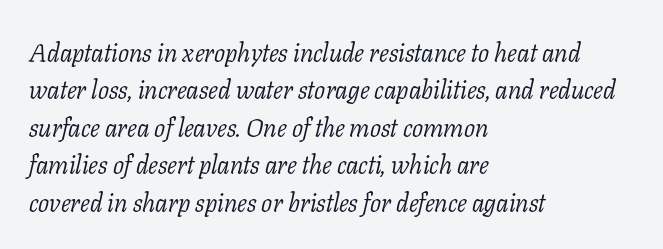
{"italic": "yes", "lean": "right", "slant_degrees": 11, "bold": "no", "underline": "no", "align": "left", "line_spacing": "normal", "line_spacing_ratio": 1.44, "letter_spacing": "normal", "letter_spacing_em": 0.0, "glyph_px": 26}
